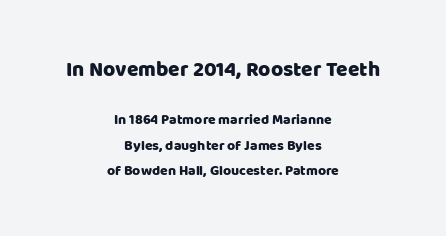
{"italic": "no", "underline": "no", "align": "center", "line_spacing_ratio": 1.85, "letter_spacing": "normal", "letter_spacing_em": 0.0, "larger_block": "first", "size_ratio": 1.5, "glyph_px": 21}
